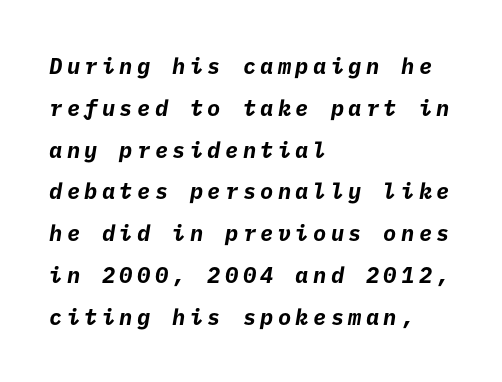
{"bold": "yes", "underline": "no", "align": "left", "line_spacing": "loose", "line_spacing_ratio": 1.9, "letter_spacing": "wide", "letter_spacing_em": 0.2, "glyph_px": 22}
